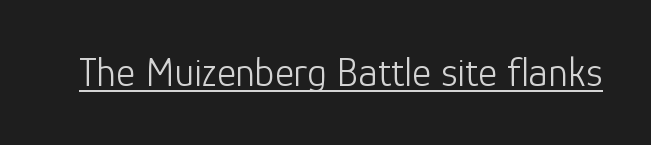
When letters stand straight like this, we call the style roman or upright. Nothing sits at the stroke ends, so this counts as sans-serif. The rendering uses the underline text-decoration. Caption: face not bold, strokes unweighted.
